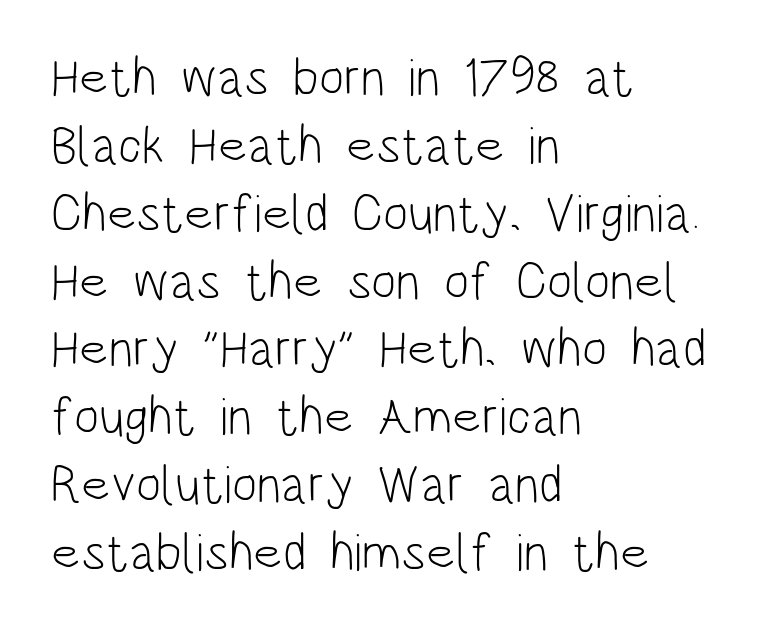
{"serif": "no", "italic": "no", "bold": "no", "weight": "light", "width": "condensed", "stroke_contrast": "low", "x_height": "large", "monospaced": "no", "underline": "no", "align": "left", "line_spacing": "normal", "line_spacing_ratio": 1.28, "letter_spacing": "normal", "letter_spacing_em": 0.0, "glyph_px": 53}
